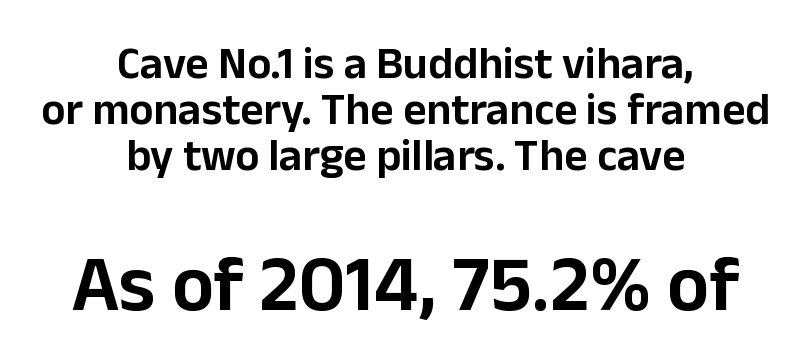
The image shows 79 px sans-serif type, upright; set centered, tight line spacing (1.02x), normal letter spacing, not underlined; the second (bottom) block is 1.76x larger; low stroke contrast and a medium x-height.
